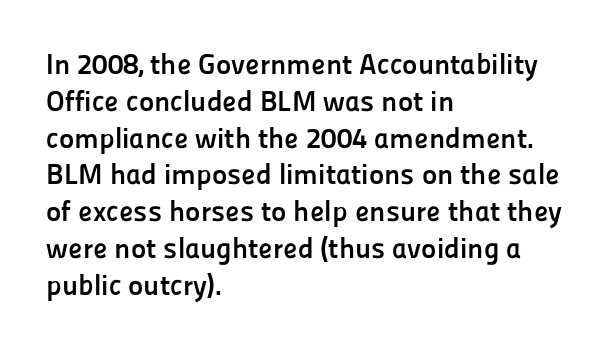
If you measured baseline to baseline, you'd find a middling distance. Spacing verdict: proportional, widths tailored to each character. The passage is arranged the way most books set body copy — flush left. The glyphs are unaccompanied by any horizontal stroke below them. Here the glyphs are tracked normally, forming tight word shapes.
